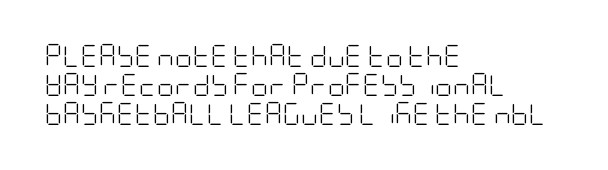
The image shows 22 px text type, upright; set left-aligned, normal line spacing (1.31x), normal letter spacing, not underlined.
